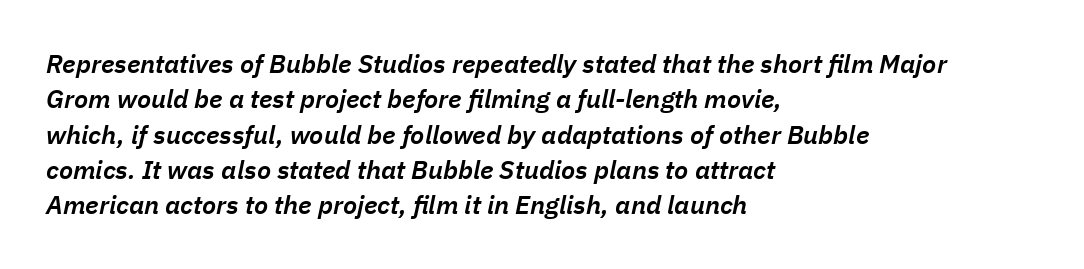
The image shows 26 px text type, italic (leaning right); set left-aligned, normal line spacing (1.36x), normal letter spacing, not underlined.
